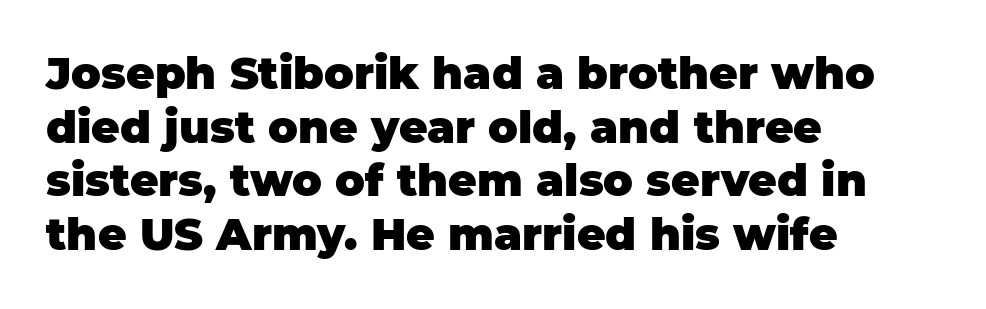
{"serif": "no", "italic": "no", "bold": "yes", "weight": "heavy", "width": "normal", "stroke_contrast": "low", "x_height": "large", "monospaced": "no", "underline": "no", "align": "left", "line_spacing_ratio": 1.22, "letter_spacing": "normal", "letter_spacing_em": 0.0, "glyph_px": 44}
